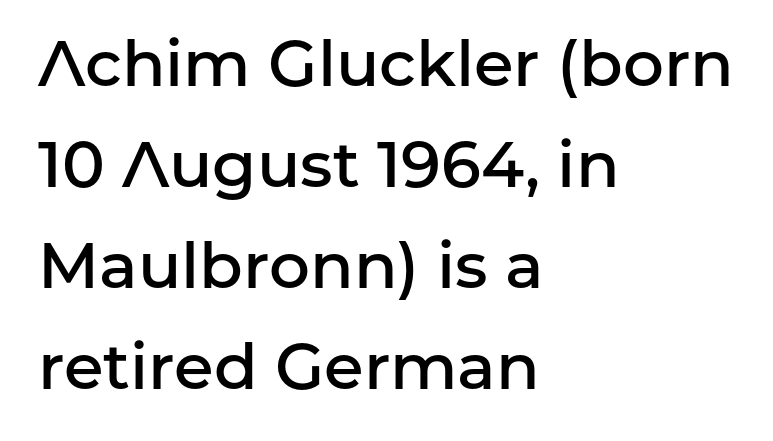
The image shows 64 px semibold sans-serif type, upright; set left-aligned, normal line spacing (1.58x), normal letter spacing, not underlined; low stroke contrast and a medium x-height.
